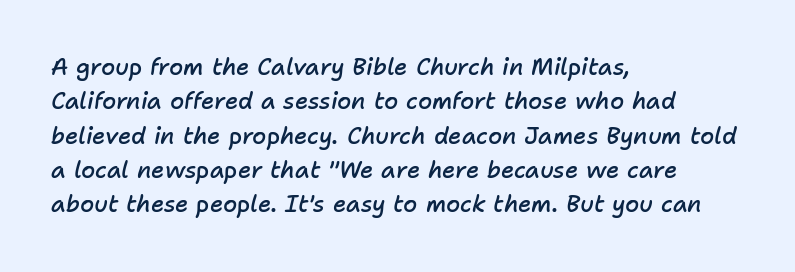
Each row of text sits above clean, open space. Line spacing here is normal. The characters look somewhat weighty, a semibold short of true bold. Italic? Definitely — the glyphs are oblique. The line texture is even and compact thanks to regular tracking.
